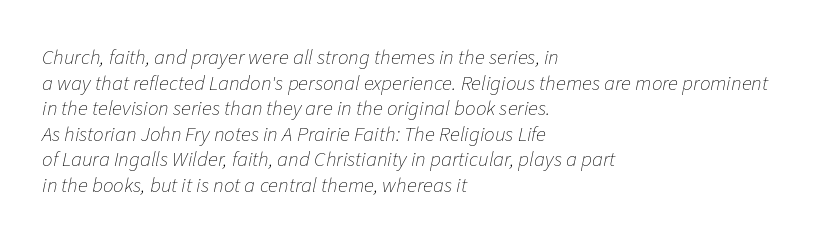
The image shows 21 px text type, italic (leaning right); set left-aligned, line spacing 1.22x, normal letter spacing, not underlined.
